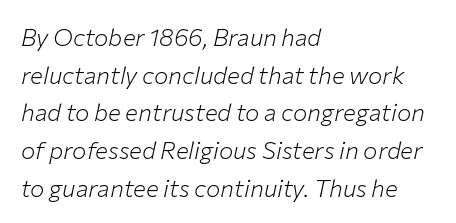
{"italic": "yes", "lean": "right", "slant_degrees": 12, "bold": "no", "underline": "no", "align": "left", "line_spacing": "normal", "line_spacing_ratio": 1.57, "letter_spacing": "normal", "letter_spacing_em": 0.0, "glyph_px": 24}
